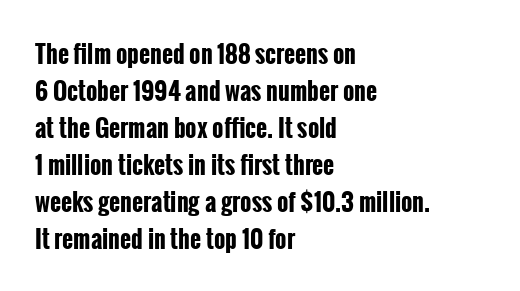
The image shows 24 px bold type, upright; set left-aligned, normal line spacing (1.54x), normal letter spacing, not underlined.
